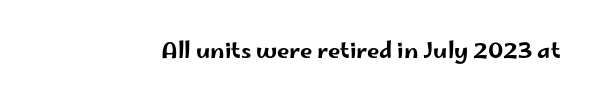
Q: Is the text italic (slanted)? A: No, it is upright.
Q: Is the text underlined? A: No.
Q: Is the spacing between letters normal or unusually wide? A: Normal.
